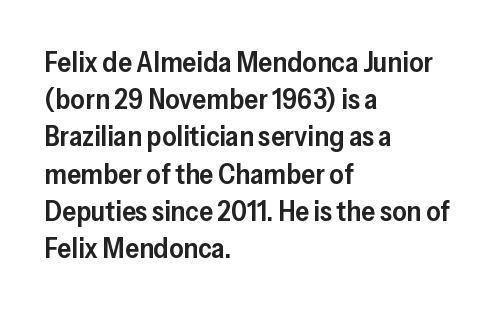
The image shows 28 px semibold sans-serif type, upright; set left-aligned, normal line spacing (1.33x), normal letter spacing, not underlined; low stroke contrast and a medium x-height.
